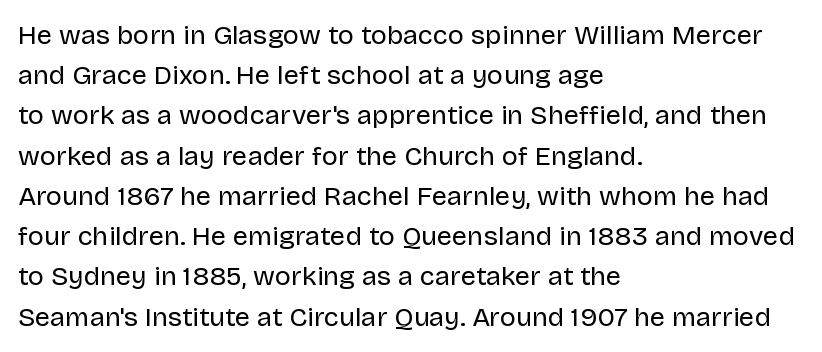
The paragraph shown leans on its left margin. Has an underline been added? It has not. The font's upright variant was chosen for this text. The cut favours lightness, reaching ordinary text weight at its darkest.
